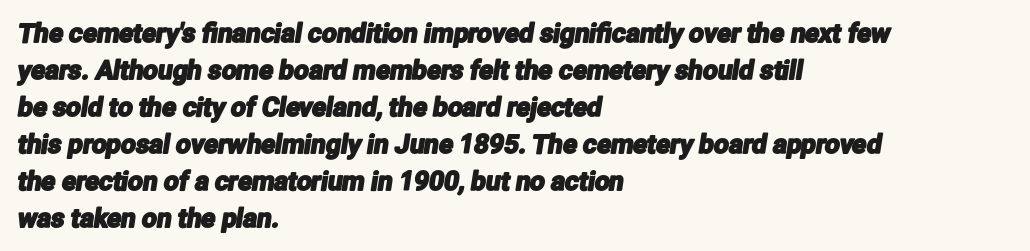
Q: Is the text underlined? A: No.
Q: How is the paragraph aligned? A: Left-aligned.
Q: Is the spacing between letters normal or unusually wide? A: Normal.
Q: Is the spacing between lines tight, normal or loose? A: Normal.
